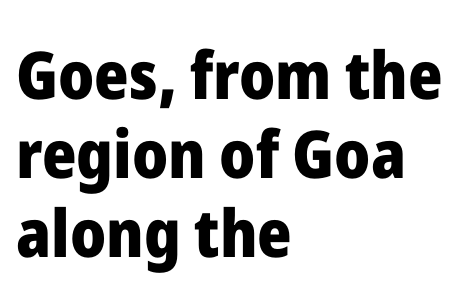
Q: Is the text bold? A: Yes.
Q: Is the text italic (slanted)? A: No, it is upright.
Q: Is the typeface a serif or a sans-serif typeface? A: Sans-serif.
Q: Is the text underlined? A: No.
Q: How is the paragraph aligned? A: Left-aligned.
Q: Is the spacing between letters normal or unusually wide? A: Normal.
Q: Width (condensed, normal, or wide)? A: Normal.
Q: Stroke contrast? A: Low.
Q: x-height? A: Medium.
Q: Monospaced? A: No.
